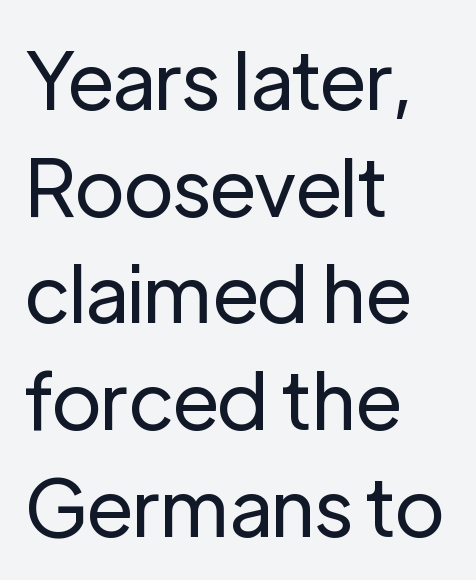
Weight: in the light-to-regular range. The lines in this sample share a left origin and differ only in where they stop. You can tell from the bare stems that sans-serif type was used. Decoration check: the copy has no underline.
